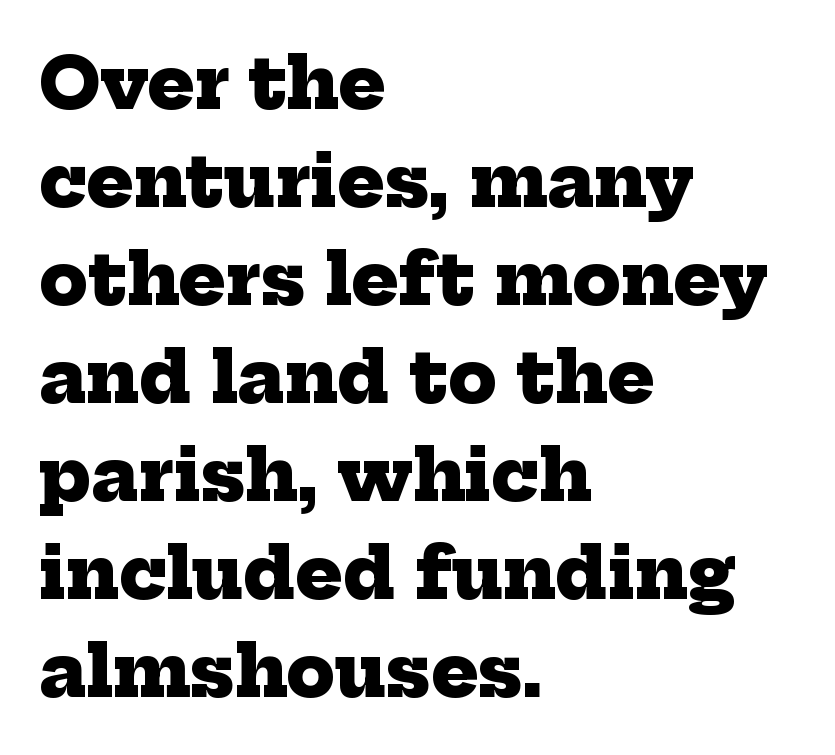
{"serif": "yes", "bold": "yes", "weight": "heavy", "width": "normal", "stroke_contrast": "low", "x_height": "medium", "monospaced": "no", "underline": "no", "align": "left", "line_spacing": "normal", "line_spacing_ratio": 1.4, "letter_spacing": "normal", "letter_spacing_em": 0.0, "glyph_px": 70}
